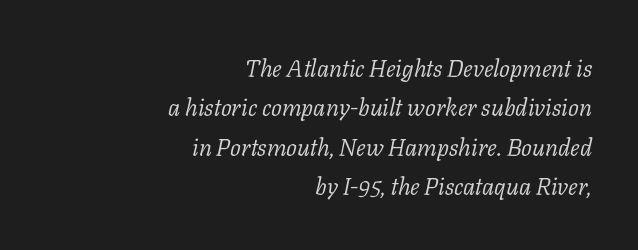
Q: Is the text bold? A: No.
Q: Is the text italic (slanted)? A: Yes, it leans right by about 11 degrees.
Q: Is the text underlined? A: No.
Q: How is the paragraph aligned? A: Right-aligned.
Q: Is the spacing between letters normal or unusually wide? A: Normal.
Q: Is the spacing between lines tight, normal or loose? A: Normal.
